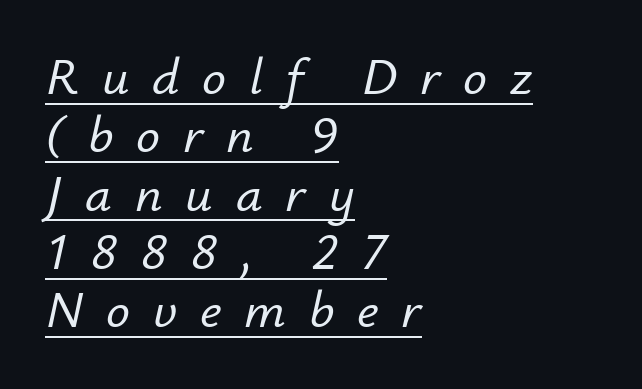
Q: Is the text italic (slanted)? A: Yes, it leans right by about 12 degrees.
Q: Is the text underlined? A: Yes.
Q: How is the paragraph aligned? A: Left-aligned.
Q: Is the spacing between letters normal or unusually wide? A: Unusually wide.
Q: Is the spacing between lines tight, normal or loose? A: Tight.
Q: Width (condensed, normal, or wide)? A: Normal.
Q: Stroke contrast? A: Low.
Q: x-height? A: Small.
Q: Monospaced? A: No.
